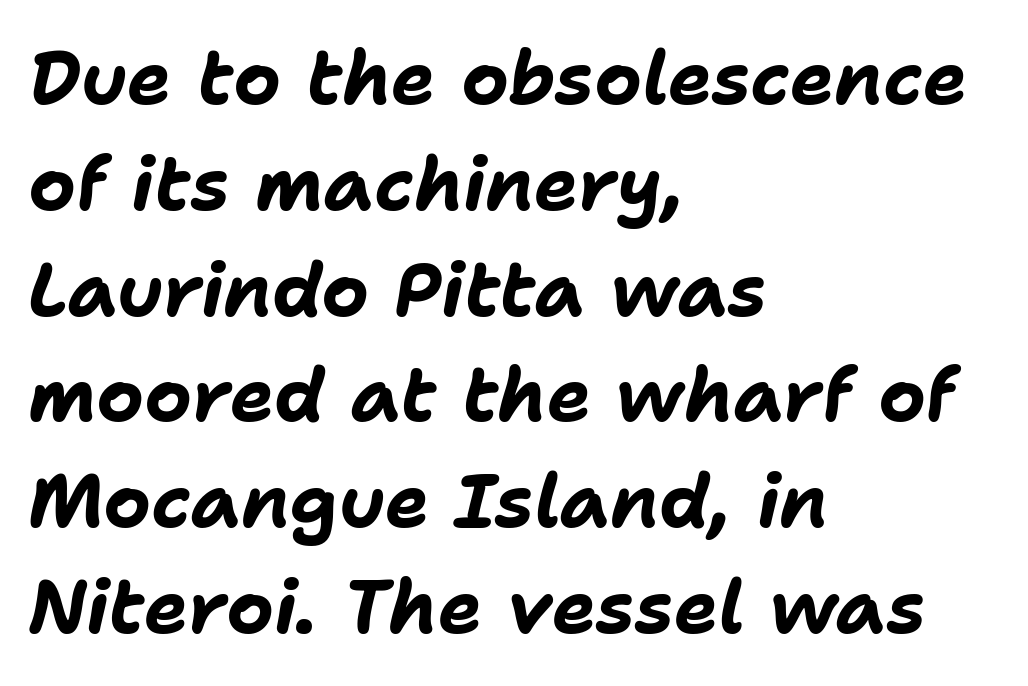
The image shows 74 px bold type, italic (leaning right); set left-aligned, normal line spacing (1.43x), normal letter spacing, not underlined; low stroke contrast and a medium x-height.
